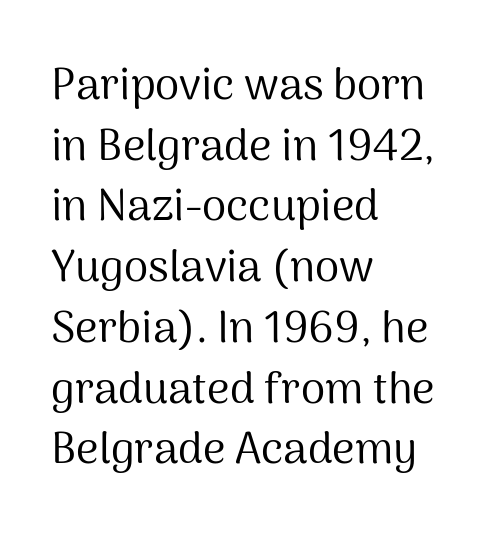
The image shows 44 px regular-weight sans-serif type, upright; set left-aligned, normal line spacing (1.38x), normal letter spacing, not underlined; medium stroke contrast and a medium x-height.
